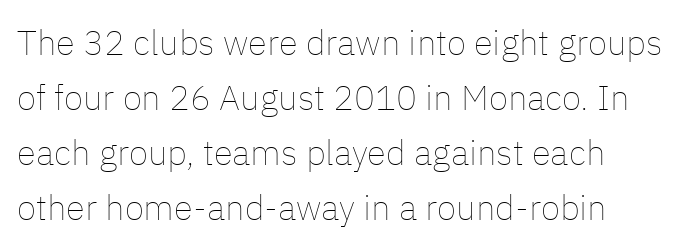
{"italic": "no", "bold": "no", "weight": "thin", "width": "normal", "stroke_contrast": "low", "x_height": "medium", "monospaced": "no", "underline": "no", "align": "left", "line_spacing": "normal", "line_spacing_ratio": 1.57, "letter_spacing": "normal", "letter_spacing_em": 0.0, "glyph_px": 35}
